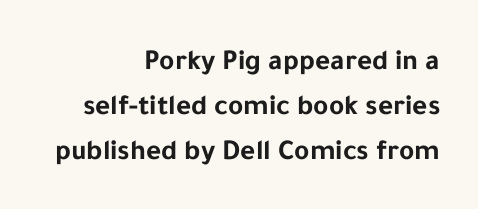
{"serif": "no", "italic": "no", "bold": "yes", "weight": "bold", "width": "normal", "stroke_contrast": "low", "x_height": "medium", "monospaced": "no", "underline": "no", "align": "right", "line_spacing": "normal", "line_spacing_ratio": 1.55, "letter_spacing": "normal", "letter_spacing_em": 0.0, "glyph_px": 29}
